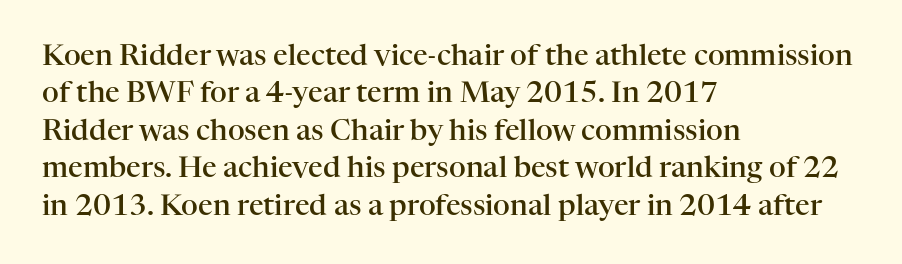
{"serif": "yes", "italic": "no", "bold": "semi", "weight": "semibold", "width": "normal", "stroke_contrast": "high", "x_height": "medium", "monospaced": "no", "underline": "no", "align": "left", "line_spacing": "normal", "line_spacing_ratio": 1.29, "letter_spacing": "normal", "letter_spacing_em": 0.0, "glyph_px": 29}
